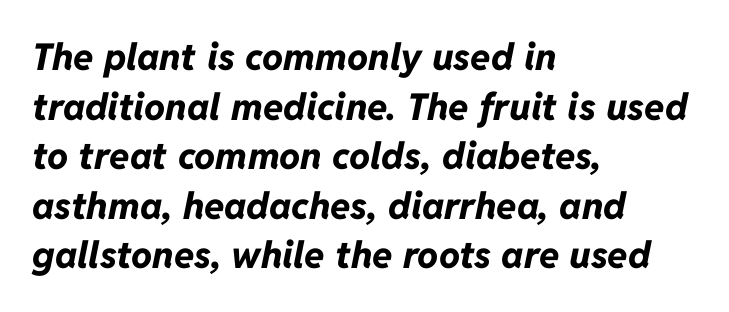
Q: Is the text bold? A: Yes.
Q: Is the text italic (slanted)? A: Yes, it leans right by about 11 degrees.
Q: Is the text underlined? A: No.
Q: How is the paragraph aligned? A: Left-aligned.
Q: Is the spacing between letters normal or unusually wide? A: Normal.
Q: Is the spacing between lines tight, normal or loose? A: Normal.
Q: Width (condensed, normal, or wide)? A: Normal.
Q: Stroke contrast? A: Low.
Q: x-height? A: Medium.
Q: Monospaced? A: No.
